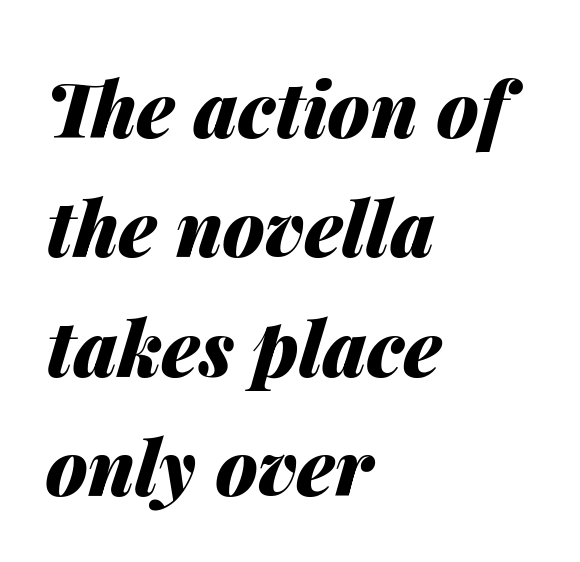
The zone under the glyphs is completely vacant. Notice how descenders clear the ascenders below comfortably — that's standard leading. Compared with an ordinary text face, these strokes are far heavier — a full bold. The type is set solid horizontally, with unmodified tracking. Visually the block forms a straight wall on the left and a jagged coastline on the right.
